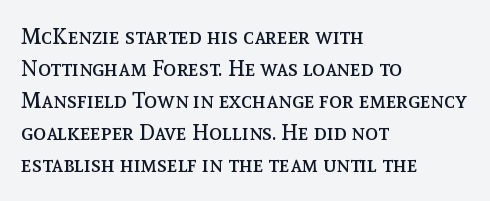
The image shows 22 px text type, upright; set left-aligned, normal line spacing (1.46x), normal letter spacing, not underlined.
